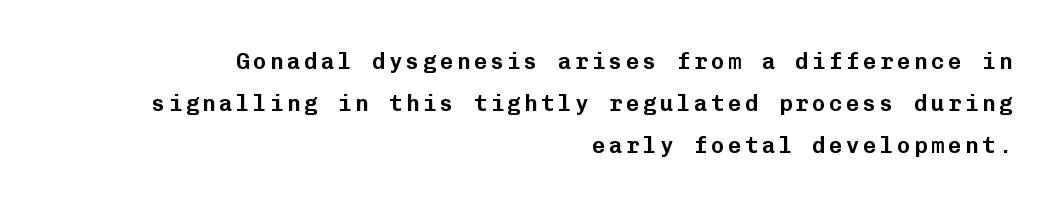
Q: Is the text italic (slanted)? A: No, it is upright.
Q: Is the text underlined? A: No.
Q: How is the paragraph aligned? A: Right-aligned.
Q: Is the spacing between lines tight, normal or loose? A: Loose.
